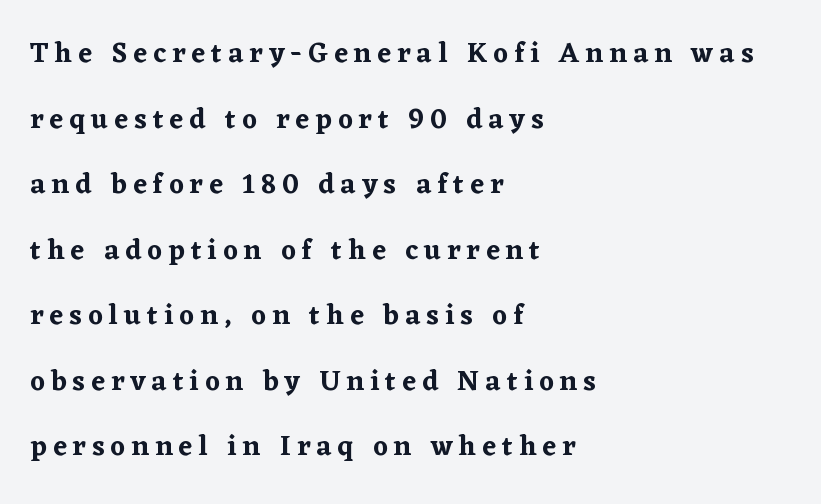
The image shows 28 px serif type, upright; set left-aligned, loose line spacing (2.34x), unusually wide letter spacing (+0.22 em), not underlined; low stroke contrast and a medium x-height.
